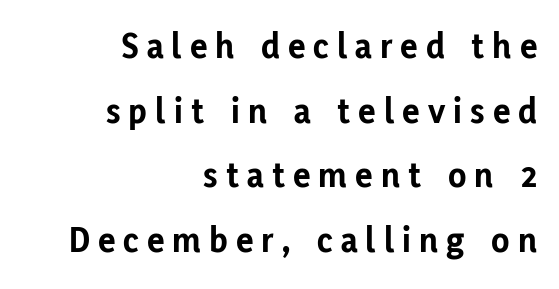
These lines have a slow, spaced-out rhythm from letter to letter. Every character sits straight up, as roman type does. This rendering uses right alignment, leaving the left contour irregular. Set as a true bold cut, around the 700 mark. Nope, no serifs anywhere on these letters. You could not count columns in this text — the font is proportionally spaced.
